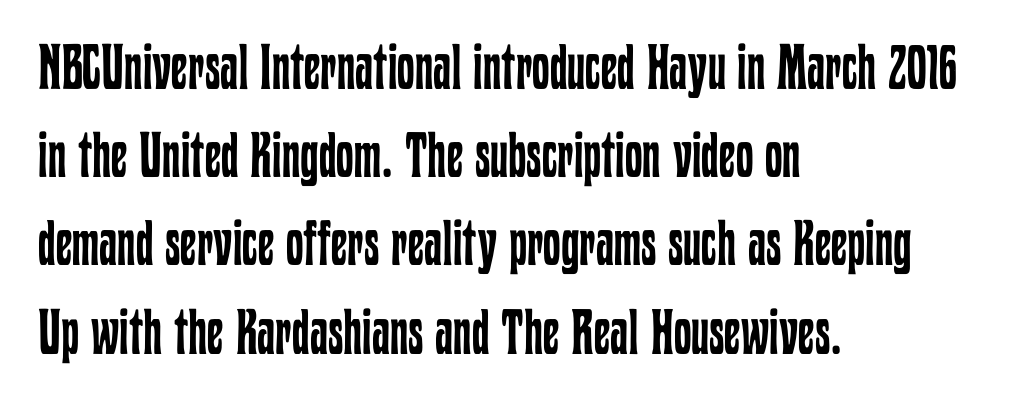
{"italic": "no", "bold": "no", "weight": "regular", "width": "condensed", "stroke_contrast": "low", "x_height": "medium", "monospaced": "no", "underline": "no", "align": "left", "line_spacing": "normal", "line_spacing_ratio": 1.4, "letter_spacing": "normal", "letter_spacing_em": 0.0, "glyph_px": 63}
